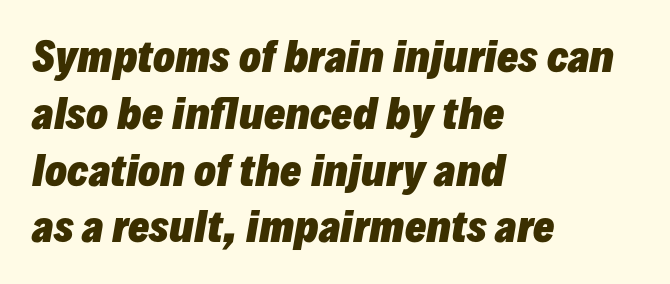
The image shows 40 px heavy type, italic (leaning right); set left-aligned, normal line spacing (1.42x), normal letter spacing, not underlined; low stroke contrast and a medium x-height.
